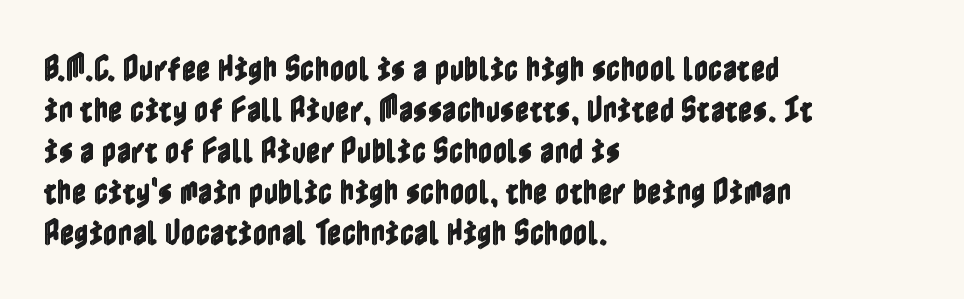
The image shows 28 px condensed type, upright; set left-aligned, normal line spacing (1.46x), normal letter spacing, not underlined; a medium x-height.
